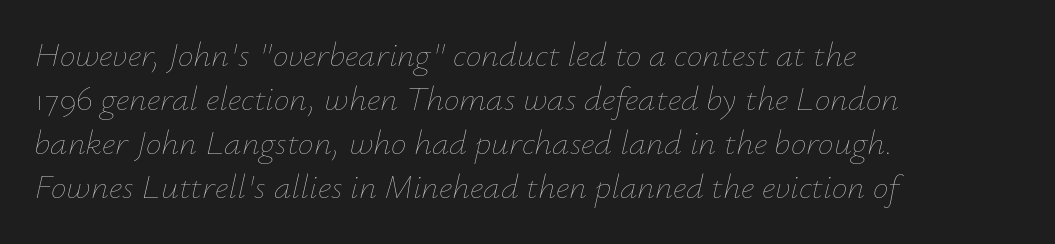
Q: Is the text bold? A: No.
Q: Is the text italic (slanted)? A: Yes, it leans right by about 12 degrees.
Q: Is the text underlined? A: No.
Q: How is the paragraph aligned? A: Left-aligned.
Q: Is the spacing between letters normal or unusually wide? A: Normal.
Q: Is the spacing between lines tight, normal or loose? A: Normal.
Q: Width (condensed, normal, or wide)? A: Normal.
Q: Stroke contrast? A: Low.
Q: x-height? A: Small.
Q: Monospaced? A: No.
